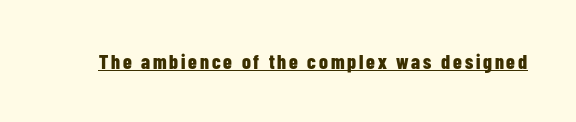
{"italic": "no", "bold": "yes", "underline": "yes", "glyph_px": 20}
